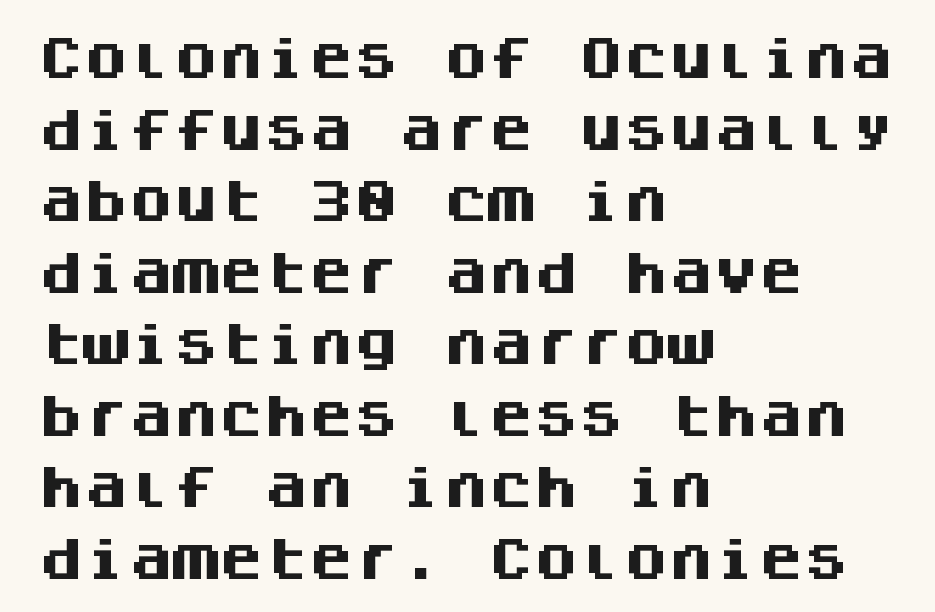
The image shows 45 px heavy sans-serif type, upright, monospaced; set left-aligned, normal line spacing (1.59x), normal letter spacing, not underlined; medium stroke contrast and a large x-height.
